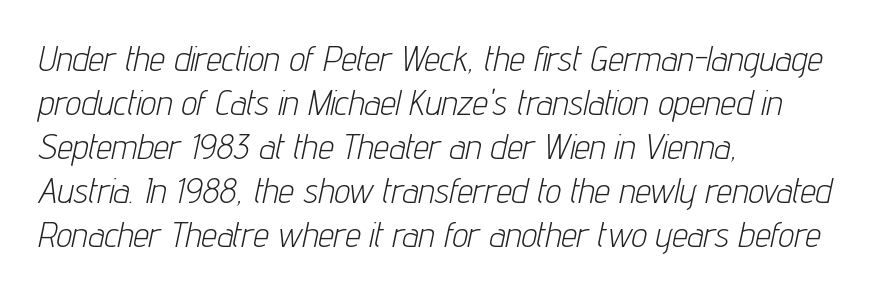
{"italic": "yes", "lean": "right", "slant_degrees": 12, "bold": "no", "weight": "light", "width": "condensed", "stroke_contrast": "low", "x_height": "medium", "monospaced": "no", "underline": "no", "align": "left", "line_spacing": "normal", "line_spacing_ratio": 1.26, "letter_spacing": "normal", "letter_spacing_em": 0.0, "glyph_px": 35}
